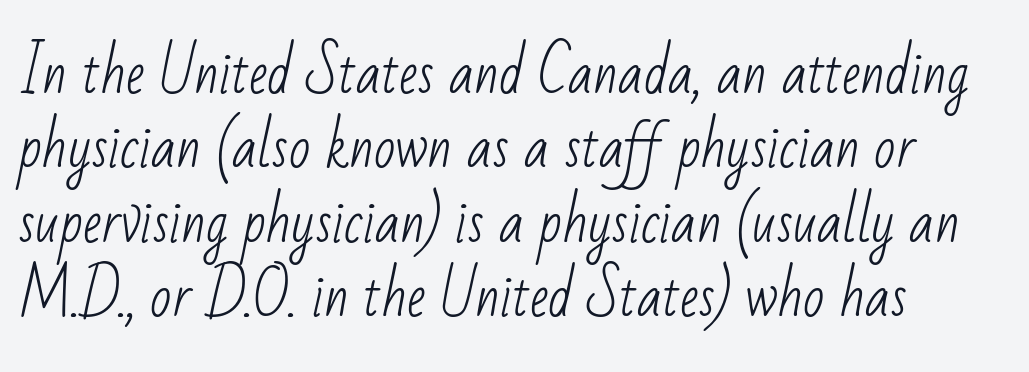
{"serif": "no", "bold": "no", "weight": "light", "width": "condensed", "stroke_contrast": "low", "x_height": "small", "monospaced": "no", "underline": "no", "align": "left", "line_spacing": "normal", "line_spacing_ratio": 1.33, "letter_spacing": "normal", "letter_spacing_em": 0.0, "glyph_px": 56}
